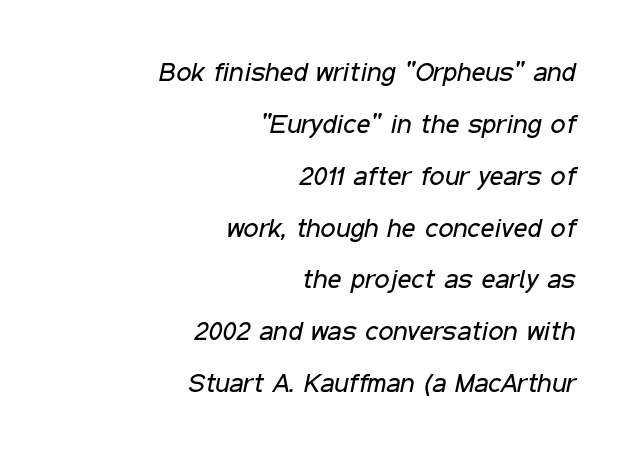
The lettering tilts uniformly, giving the passage an italic look. Underlining? Definitely not there. Each word holds together tightly as a unit, with standard inter-letter gaps. A quiet, ordinary-to-light weight characterises the typeface.
